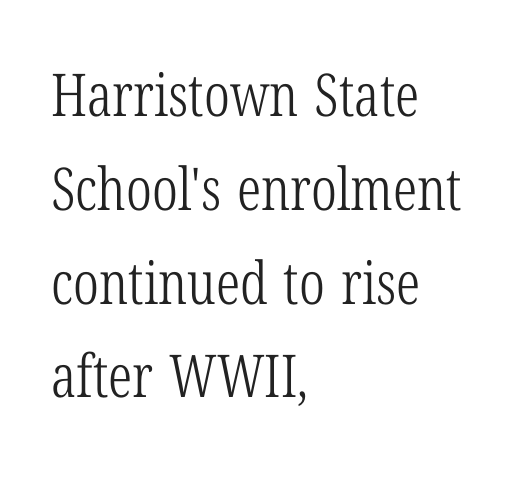
{"serif": "yes", "italic": "no", "bold": "no", "weight": "light", "width": "condensed", "stroke_contrast": "low", "x_height": "medium", "monospaced": "no", "underline": "no", "align": "left", "line_spacing": "normal", "line_spacing_ratio": 1.59, "letter_spacing": "normal", "letter_spacing_em": 0.0, "glyph_px": 59}
